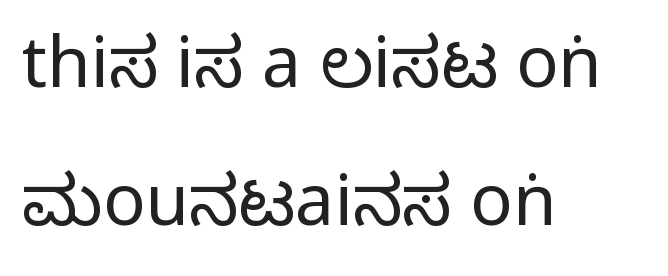
{"serif": "no", "italic": "no", "bold": "no", "weight": "regular", "width": "condensed", "stroke_contrast": "low", "x_height": "large", "monospaced": "no", "underline": "no", "align": "left", "line_spacing": "loose", "line_spacing_ratio": 1.97, "letter_spacing": "normal", "letter_spacing_em": 0.0, "glyph_px": 70}
